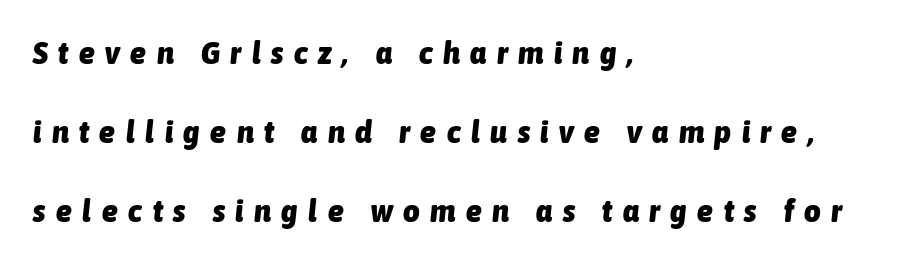
Anything drawn beneath the words? Only blank space. The letterforms stand isolated, each surrounded by extra space. The rendering uses natural spacing where letterforms have individual widths. Each new line begins a long way beneath the previous one. Typesetter's note: full bold, strokes at maximum text heaviness. The font's italic variant was chosen for this text.
